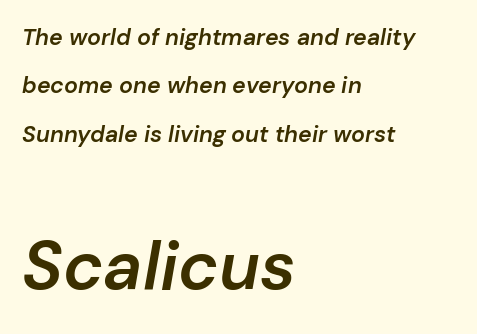
Does the leading feel generous? Absolutely, it's lavish. Looks like regular typesetting: each glyph gets only the width it needs. The string is rendered with underlining switched off. The text carries the slant typical of an italic or oblique font. Visually, the bottom section dominates because its glyphs are scaled up. Alignment: flush left.
